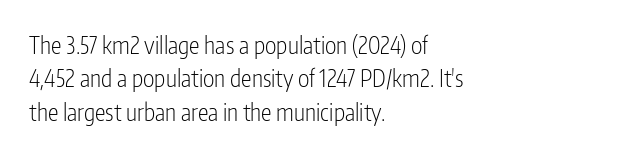
{"italic": "no", "bold": "no", "underline": "no", "align": "left", "line_spacing": "normal", "line_spacing_ratio": 1.39, "letter_spacing": "normal", "letter_spacing_em": 0.0, "glyph_px": 24}
